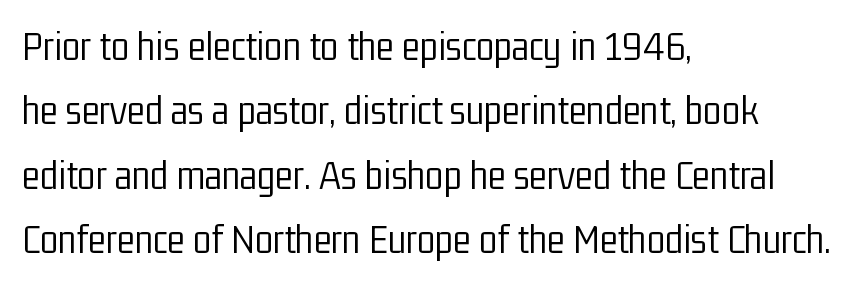
Q: Is the text bold? A: No.
Q: Is the text italic (slanted)? A: No, it is upright.
Q: Is the typeface a serif or a sans-serif typeface? A: Sans-serif.
Q: Is the text underlined? A: No.
Q: How is the paragraph aligned? A: Left-aligned.
Q: Is the spacing between letters normal or unusually wide? A: Normal.
Q: Is the spacing between lines tight, normal or loose? A: Normal.
Q: Width (condensed, normal, or wide)? A: Condensed.
Q: Stroke contrast? A: Low.
Q: x-height? A: Medium.
Q: Monospaced? A: No.
